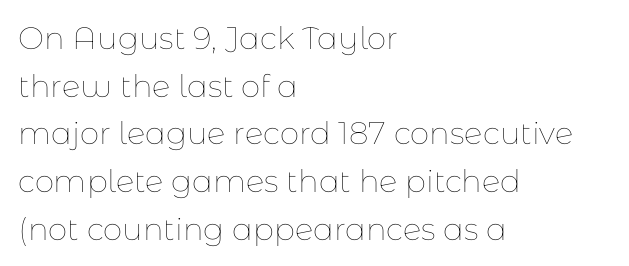
The image shows 31 px thin type, upright; set left-aligned, normal line spacing (1.54x), normal letter spacing, not underlined; low stroke contrast and a medium x-height.
